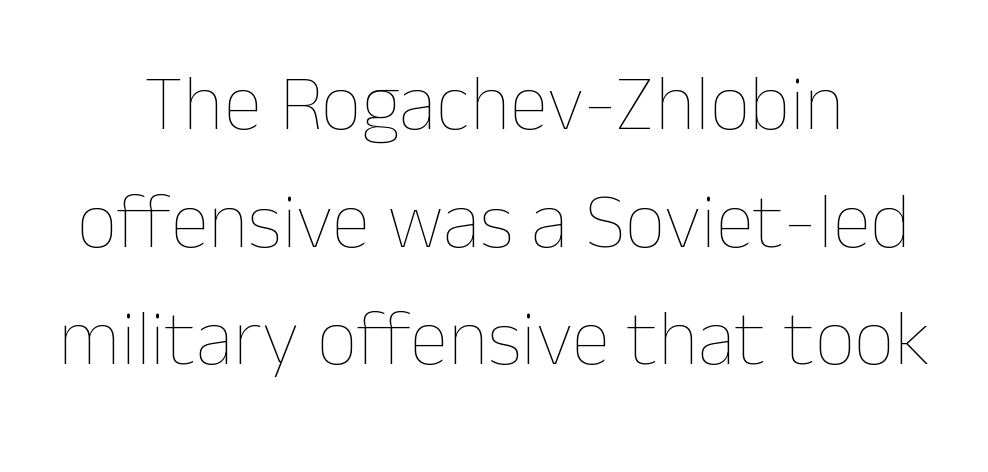
The image shows 79 px thin type, upright; set centered, normal line spacing (1.49x), normal letter spacing, not underlined; low stroke contrast and a medium x-height.
